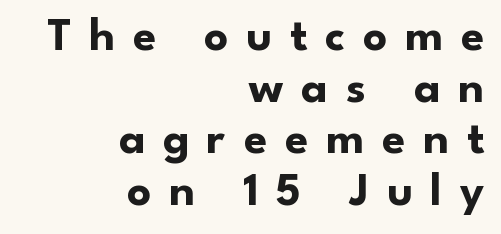
The image shows 47 px bold sans-serif type, upright; set right-aligned, tight line spacing (1.1x), unusually wide letter spacing (+0.38 em), not underlined; low stroke contrast and a small x-height.
